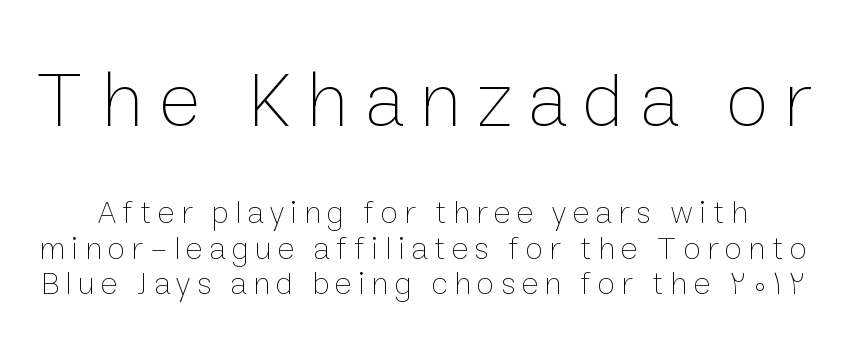
Q: Is the text bold? A: No.
Q: Is the text italic (slanted)? A: No, it is upright.
Q: Is the text underlined? A: No.
Q: Is the spacing between letters normal or unusually wide? A: Unusually wide.
Q: Is the spacing between lines tight, normal or loose? A: Tight.
Q: Which block of text is set in a larger size, the first (top) or the second (bottom)? A: The first (top) one.
Q: Width (condensed, normal, or wide)? A: Normal.
Q: Stroke contrast? A: Low.
Q: x-height? A: Medium.
Q: Monospaced? A: No.
